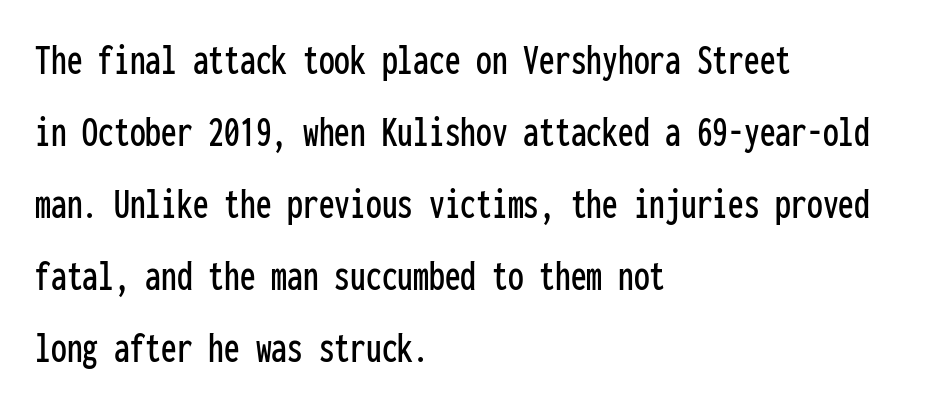
Rendered with straight, roman letterforms. Monospaced: the letters line up in strict vertical columns. The text block is weighted toward the left margin, trailing off unevenly rightward. Decoration check: the copy has no underline. You could call the tracking neutral — neither tight nor loose.
